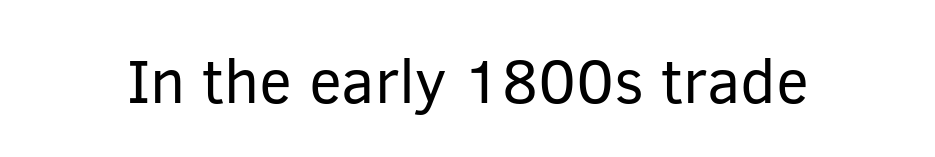
{"serif": "no", "italic": "no", "bold": "no", "weight": "regular", "width": "normal", "stroke_contrast": "low", "x_height": "medium", "monospaced": "no", "underline": "no", "letter_spacing": "normal", "letter_spacing_em": 0.0, "glyph_px": 62}
